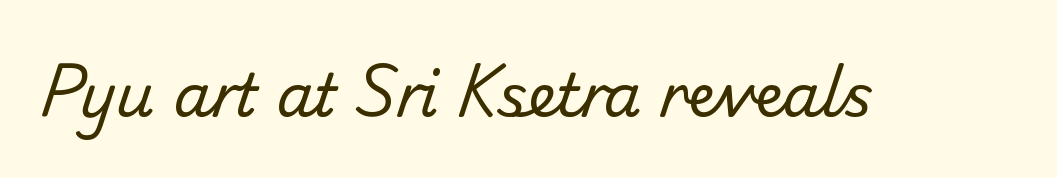
{"serif": "no", "bold": "no", "weight": "regular", "width": "normal", "stroke_contrast": "low", "x_height": "small", "monospaced": "no", "underline": "no", "letter_spacing": "normal", "letter_spacing_em": 0.0, "glyph_px": 60}
